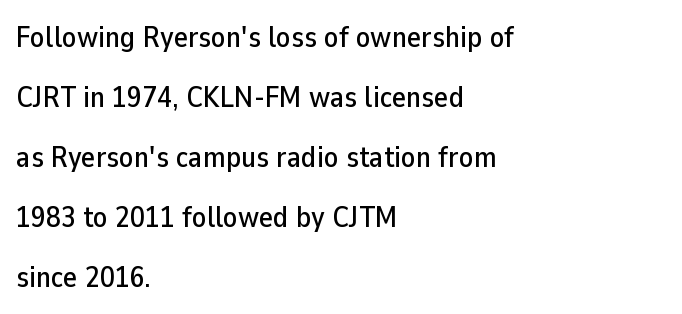
Notice how the passage keeps a crisp vertical edge on the left only. Honestly, there is no underline to notice here at all. The block of text is sparse from top to bottom, with ample space between rows. Tracking here is standard; glyphs follow each other at the usual distance. A sans-serif font was chosen for this passage. Varying glyph widths throughout — classic text-font behaviour.
